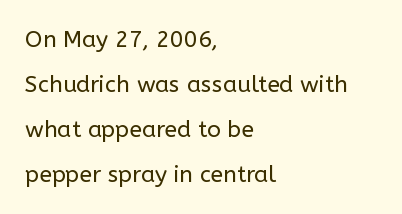
The image shows 23 px text type, upright; set left-aligned, loose line spacing (1.95x), normal letter spacing, not underlined.
